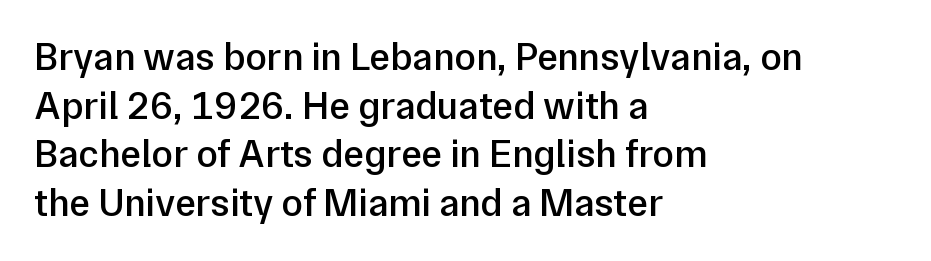
Q: Is the text bold? A: Semi-bold.
Q: Is the text italic (slanted)? A: No, it is upright.
Q: Is the typeface a serif or a sans-serif typeface? A: Sans-serif.
Q: Is the text underlined? A: No.
Q: How is the paragraph aligned? A: Left-aligned.
Q: Is the spacing between letters normal or unusually wide? A: Normal.
Q: Is the spacing between lines tight, normal or loose? A: Normal.
Q: Width (condensed, normal, or wide)? A: Normal.
Q: Stroke contrast? A: Low.
Q: x-height? A: Medium.
Q: Monospaced? A: No.
